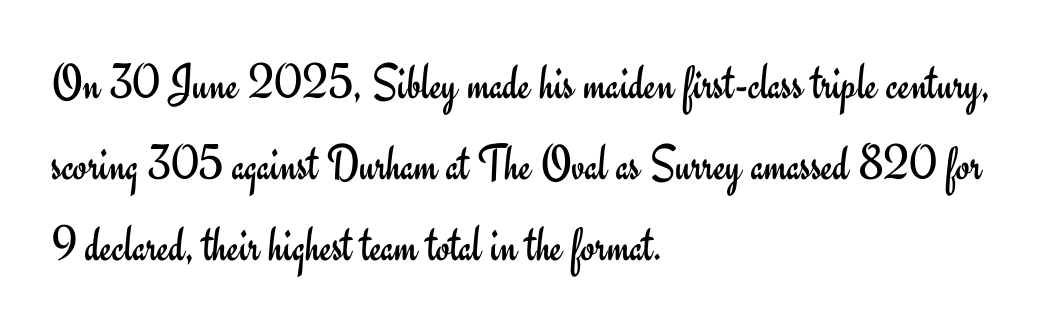
The image shows 51 px regular-weight sans-serif type; set left-aligned, normal line spacing (1.59x), normal letter spacing, not underlined; low stroke contrast and a small x-height.
